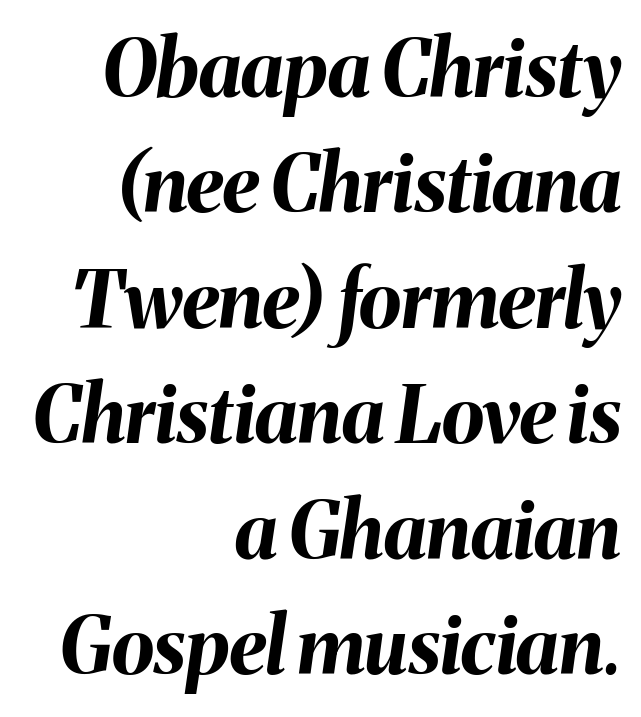
The image shows 78 px bold type, italic (leaning right); set right-aligned, normal line spacing (1.48x), normal letter spacing, not underlined; medium stroke contrast and a medium x-height.
